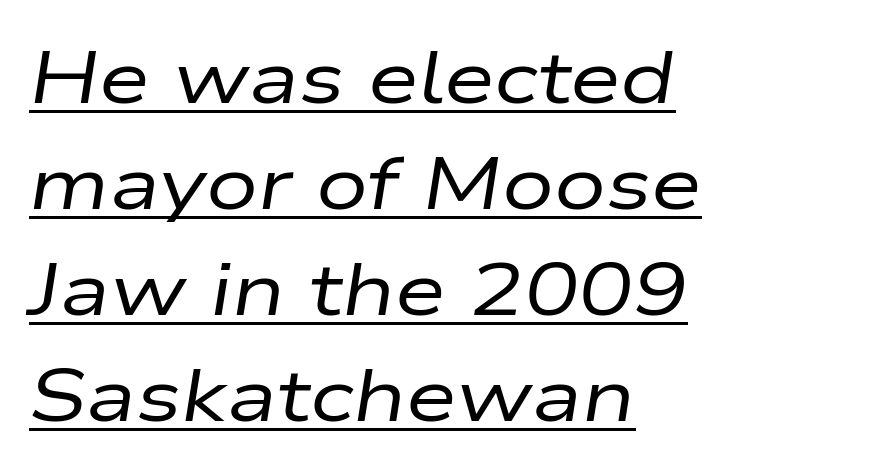
Q: Is the text bold? A: No.
Q: Is the text italic (slanted)? A: Yes, it leans right by about 9 degrees.
Q: Is the text underlined? A: Yes.
Q: How is the paragraph aligned? A: Left-aligned.
Q: Is the spacing between letters normal or unusually wide? A: Normal.
Q: Is the spacing between lines tight, normal or loose? A: Normal.
Q: Width (condensed, normal, or wide)? A: Wide.
Q: Stroke contrast? A: Low.
Q: x-height? A: Medium.
Q: Monospaced? A: No.
